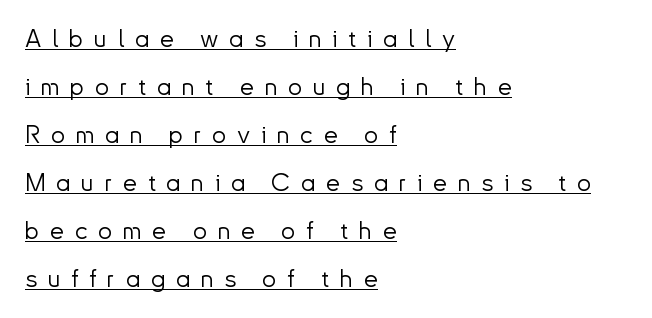
This is not heavy type; no bold has been used. Whoever set this chose breathing room over compactness in the vertical rhythm. Tall strokes in this sample are plumb rather than angled. Notice how the passage keeps a crisp vertical edge on the left only.
